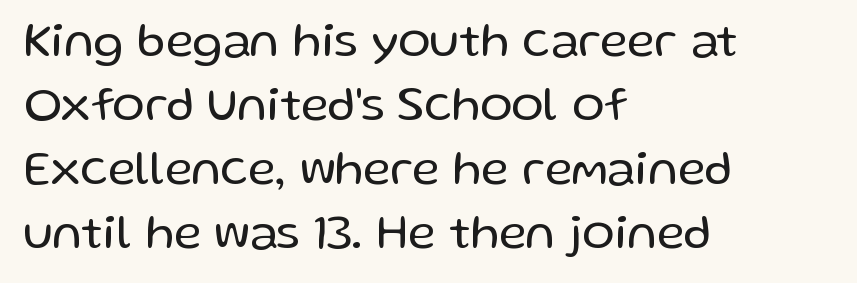
{"serif": "no", "italic": "no", "bold": "no", "weight": "regular", "width": "normal", "stroke_contrast": "low", "x_height": "medium", "monospaced": "no", "underline": "no", "align": "left", "line_spacing": "normal", "line_spacing_ratio": 1.33, "letter_spacing": "normal", "letter_spacing_em": 0.0, "glyph_px": 48}
